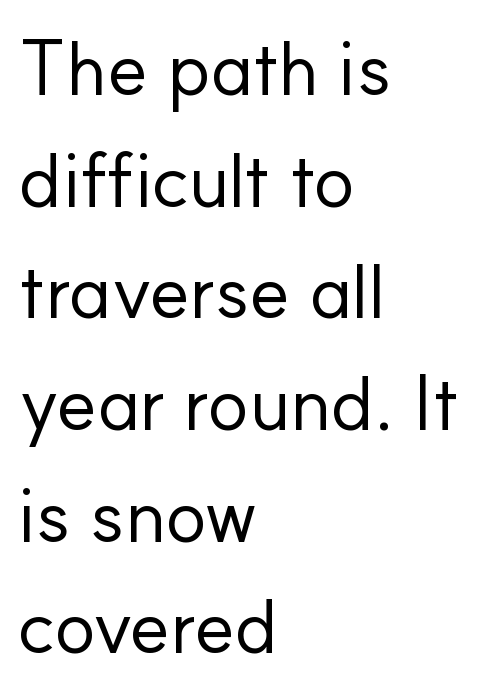
The image shows 77 px regular-weight sans-serif type, upright; set left-aligned, normal line spacing (1.45x), normal letter spacing, not underlined; low stroke contrast and a small x-height.
